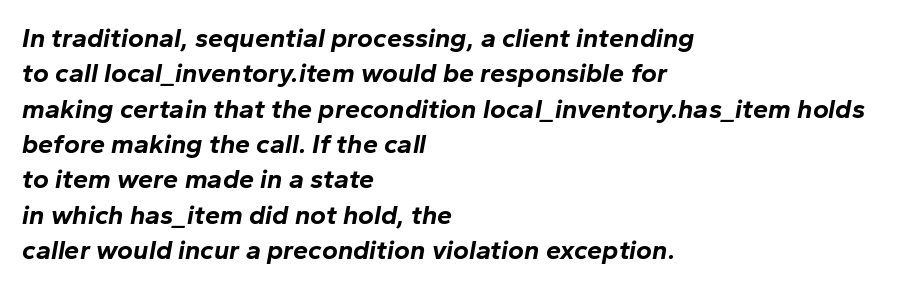
The image shows 27 px bold type, italic (leaning right); set left-aligned, normal line spacing (1.31x), normal letter spacing, not underlined.
